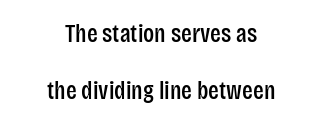
The image shows 25 px text type, upright; set centered, loose line spacing (2.3x), normal letter spacing, not underlined.
